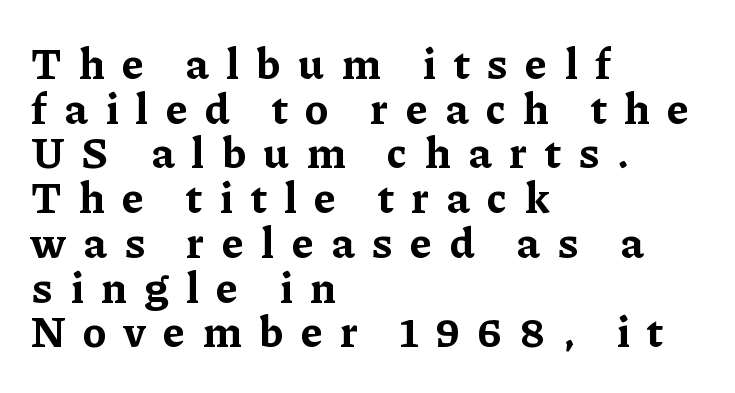
Q: Is the text bold? A: Yes.
Q: Is the text italic (slanted)? A: No, it is upright.
Q: Is the typeface a serif or a sans-serif typeface? A: Serif.
Q: Is the text underlined? A: No.
Q: How is the paragraph aligned? A: Left-aligned.
Q: Is the spacing between letters normal or unusually wide? A: Unusually wide.
Q: Is the spacing between lines tight, normal or loose? A: Tight.
Q: Width (condensed, normal, or wide)? A: Normal.
Q: Stroke contrast? A: Low.
Q: x-height? A: Medium.
Q: Monospaced? A: No.
